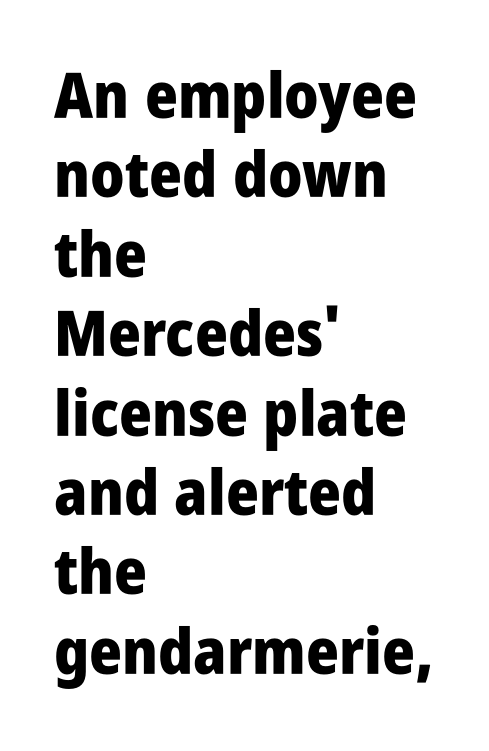
The image shows 63 px heavy, condensed sans-serif type, upright; set left-aligned, normal line spacing (1.26x), normal letter spacing, not underlined; low stroke contrast and a large x-height.
